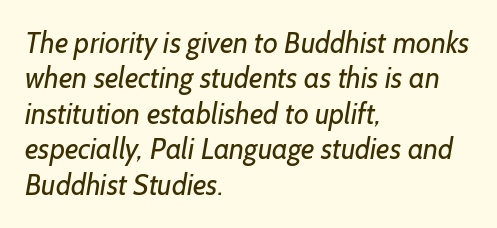
The image shows 29 px regular-weight sans-serif type; set left-aligned, line spacing 1.22x, normal letter spacing, not underlined; low stroke contrast and a medium x-height.
